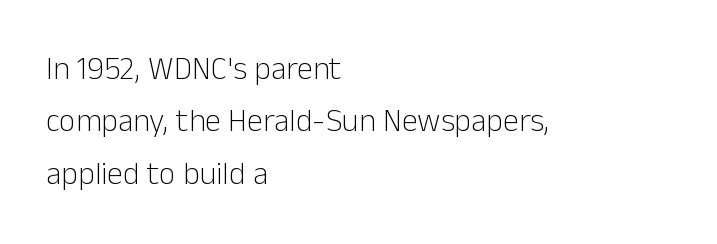
Observe the ordinary spacing: letters are neighbours, not strangers. No letter is thick-stroked: the sample isn't bold. The gap between lines stays unmarked. The lettering holds an erect, upright posture throughout.
